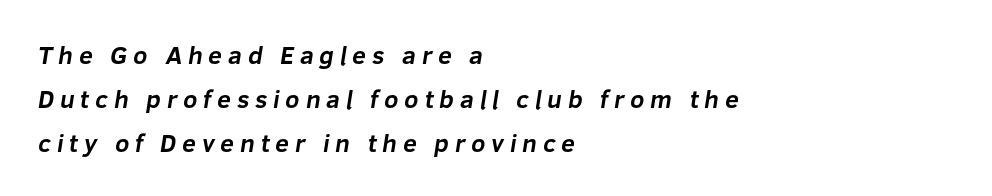
Q: Is the text bold? A: Yes.
Q: Is the text underlined? A: No.
Q: How is the paragraph aligned? A: Left-aligned.
Q: Is the spacing between letters normal or unusually wide? A: Unusually wide.
